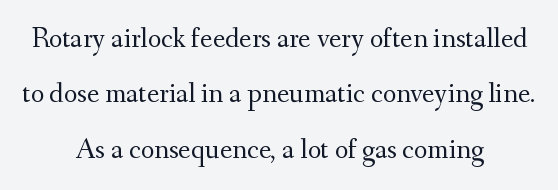
{"serif": "yes", "italic": "no", "bold": "no", "weight": "regular", "width": "normal", "stroke_contrast": "medium", "x_height": "small", "monospaced": "no", "underline": "no", "align": "center", "line_spacing": "loose", "line_spacing_ratio": 1.91, "letter_spacing": "normal", "letter_spacing_em": 0.0, "glyph_px": 29}
